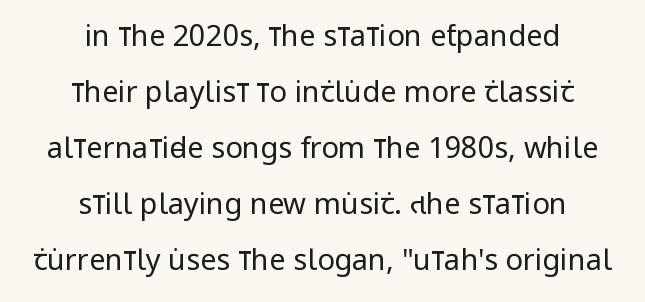
Q: Is the text bold? A: No.
Q: Is the text italic (slanted)? A: No, it is upright.
Q: Is the typeface a serif or a sans-serif typeface? A: Sans-serif.
Q: Is the text underlined? A: No.
Q: How is the paragraph aligned? A: Centered.
Q: Is the spacing between letters normal or unusually wide? A: Normal.
Q: Is the spacing between lines tight, normal or loose? A: Loose.
Q: Width (condensed, normal, or wide)? A: Condensed.
Q: Stroke contrast? A: Low.
Q: x-height? A: Large.
Q: Monospaced? A: No.
